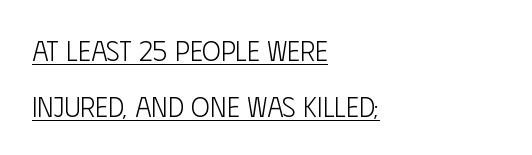
The image shows 28 px light, condensed sans-serif type, upright; set left-aligned, loose line spacing (1.99x), normal letter spacing, underlined; low stroke contrast and a large x-height.
